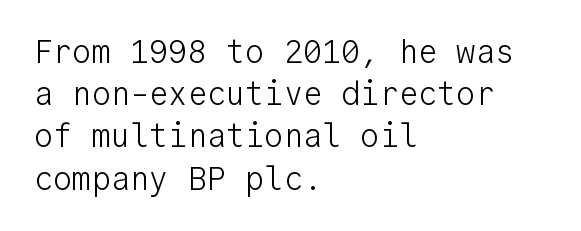
The image shows 32 px light sans-serif type, upright, monospaced; set left-aligned, normal line spacing (1.32x), normal letter spacing, not underlined; low stroke contrast and a medium x-height.
